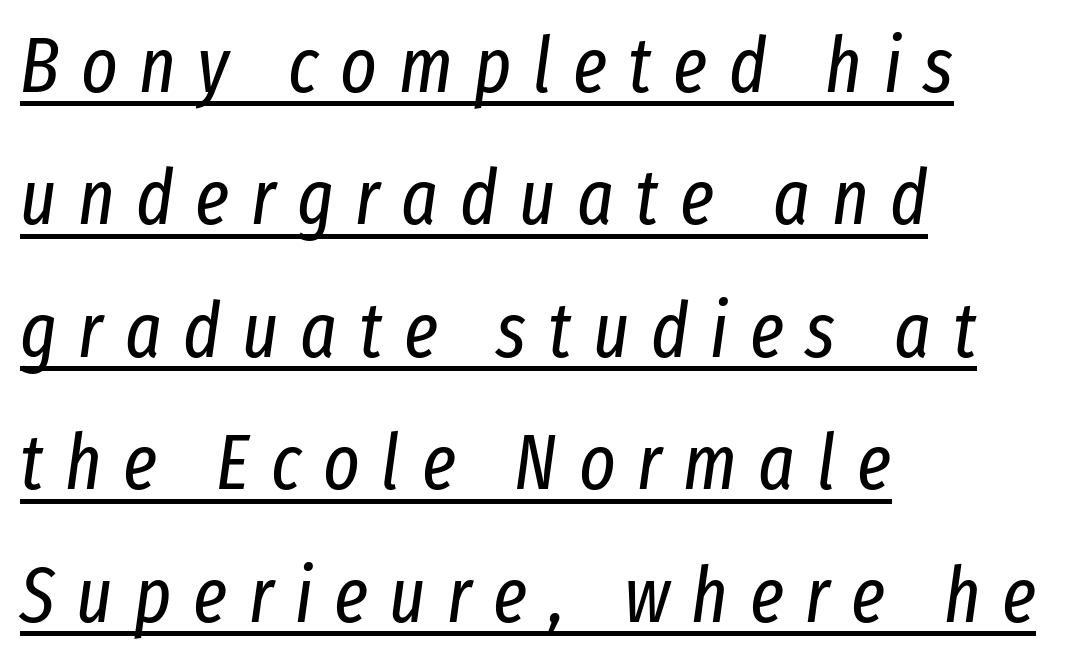
{"italic": "yes", "lean": "right", "slant_degrees": 8, "bold": "no", "weight": "regular", "width": "condensed", "stroke_contrast": "low", "x_height": "medium", "monospaced": "no", "underline": "yes", "align": "left", "line_spacing_ratio": 1.72, "letter_spacing": "wide", "letter_spacing_em": 0.28, "glyph_px": 77}
